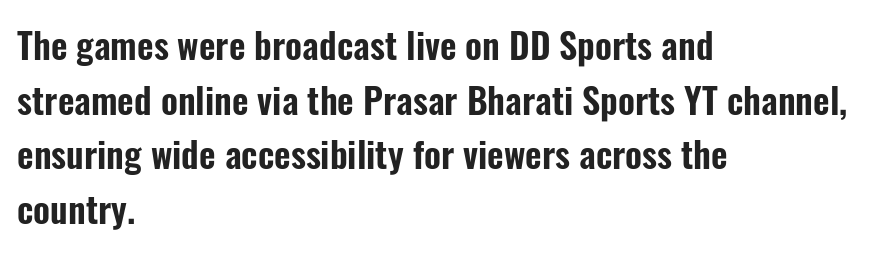
Q: Is the text italic (slanted)? A: No, it is upright.
Q: Is the typeface a serif or a sans-serif typeface? A: Sans-serif.
Q: Is the text underlined? A: No.
Q: How is the paragraph aligned? A: Left-aligned.
Q: Is the spacing between letters normal or unusually wide? A: Normal.
Q: Is the spacing between lines tight, normal or loose? A: Normal.
Q: Width (condensed, normal, or wide)? A: Condensed.
Q: Stroke contrast? A: Low.
Q: x-height? A: Medium.
Q: Monospaced? A: No.
